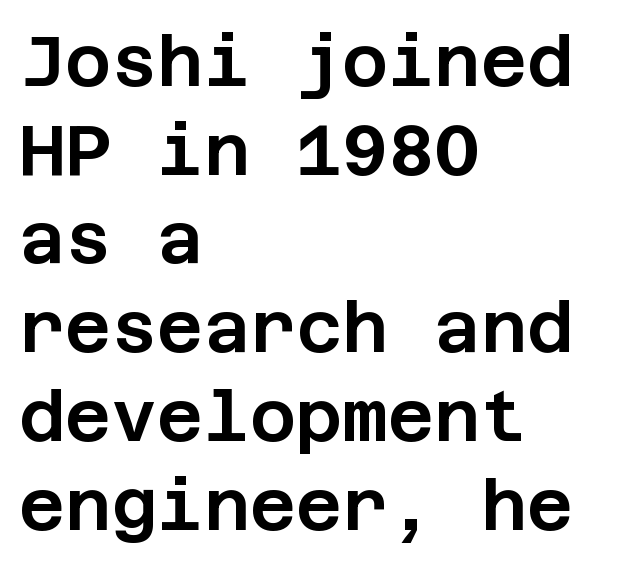
Q: Is the text italic (slanted)? A: No, it is upright.
Q: Is the typeface a serif or a sans-serif typeface? A: Sans-serif.
Q: Is the text underlined? A: No.
Q: How is the paragraph aligned? A: Left-aligned.
Q: Is the spacing between letters normal or unusually wide? A: Normal.
Q: Is the spacing between lines tight, normal or loose? A: Normal.
Q: Width (condensed, normal, or wide)? A: Normal.
Q: Stroke contrast? A: Low.
Q: x-height? A: Large.
